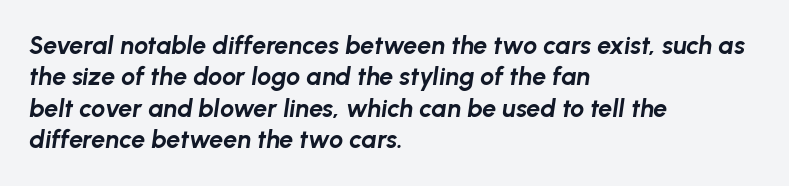
In terms of posture, this sample is oblique. Interline gaps are of average width in this sample. The setting favours the left margin, as ordinary paragraphs usually do. Nobody drew a line under any word here. Chunky letters — that's bold for sure.
